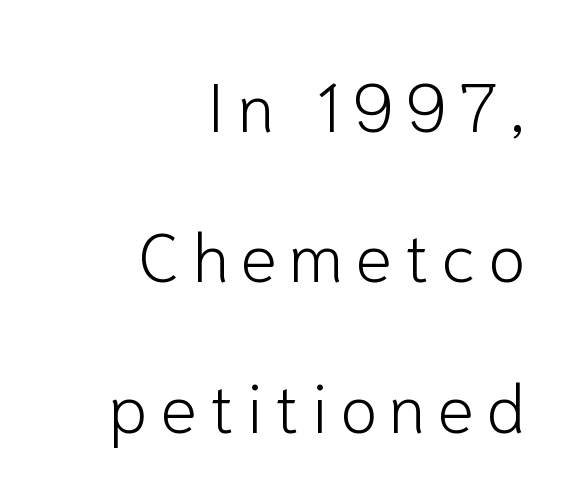
{"serif": "no", "italic": "no", "bold": "no", "weight": "light", "width": "normal", "stroke_contrast": "low", "x_height": "medium", "monospaced": "no", "underline": "no", "align": "right", "line_spacing": "loose", "line_spacing_ratio": 2.18, "glyph_px": 69}
